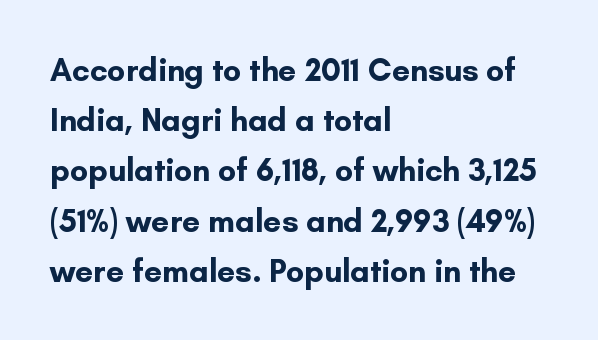
The lettering stays uniformly vertical, giving the passage a roman look. The designer went with a sans here, leaving each stem footless. Alignment: flush left. The space directly below the letters is spotless.
